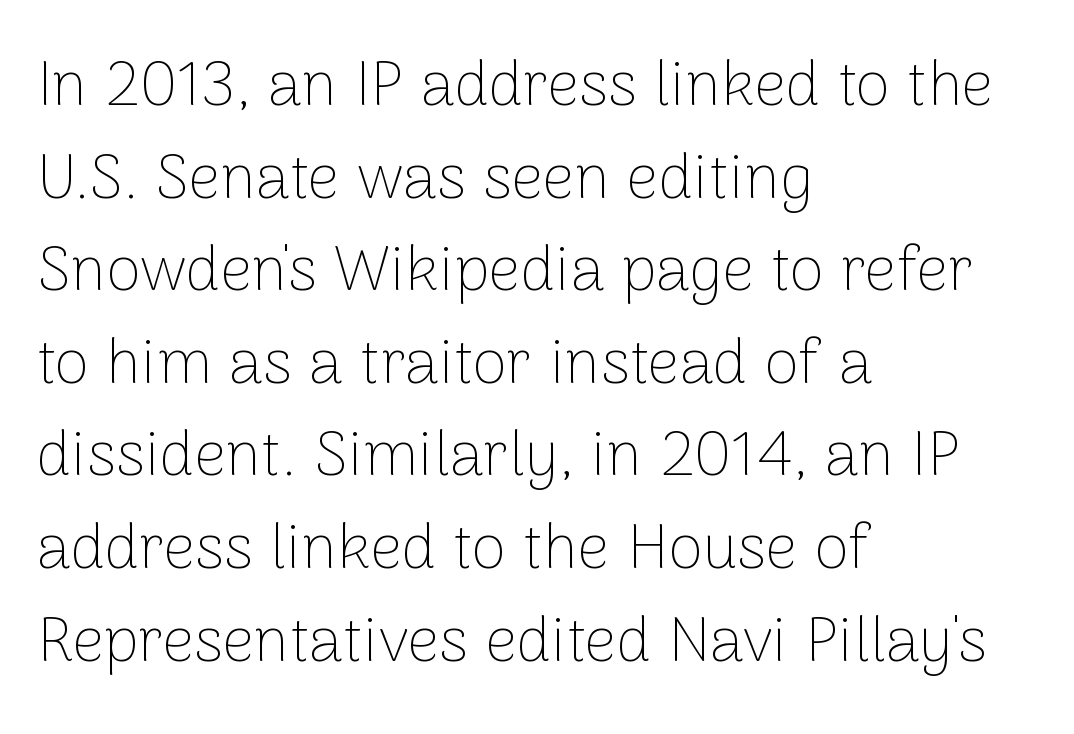
Q: Is the text bold? A: No.
Q: Is the text italic (slanted)? A: No, it is upright.
Q: Is the typeface a serif or a sans-serif typeface? A: Sans-serif.
Q: Is the text underlined? A: No.
Q: How is the paragraph aligned? A: Left-aligned.
Q: Is the spacing between letters normal or unusually wide? A: Normal.
Q: Is the spacing between lines tight, normal or loose? A: Normal.
Q: Width (condensed, normal, or wide)? A: Normal.
Q: Stroke contrast? A: Low.
Q: x-height? A: Medium.
Q: Monospaced? A: No.
